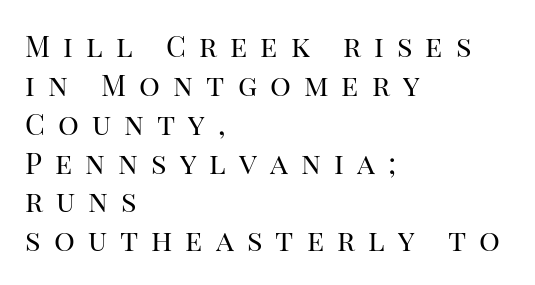
{"serif": "yes", "italic": "no", "bold": "no", "weight": "regular", "width": "normal", "stroke_contrast": "high", "x_height": "large", "monospaced": "no", "underline": "no", "align": "left", "line_spacing": "normal", "line_spacing_ratio": 1.34, "letter_spacing": "wide", "letter_spacing_em": 0.45, "glyph_px": 29}
